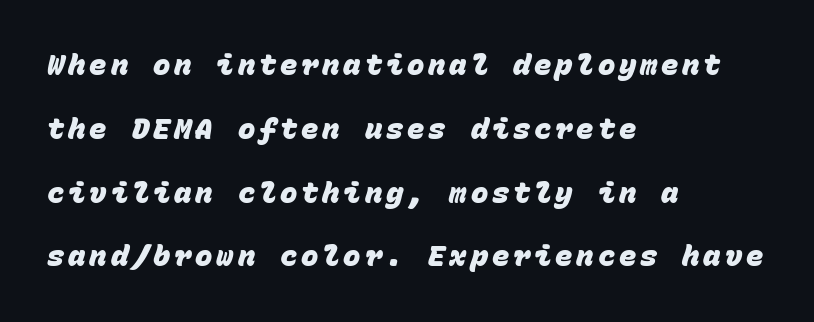
Note the uniform advance width — an 'i' takes as much space as an 'm'. On the weight axis this lands at bold, roughly 700. Are there feet on the stems? There aren't — it's a sans. Where is the straight margin? On the left. In terms of leading, this rendering errs on the spacious side. Just letters on the line, the space beneath them empty.
